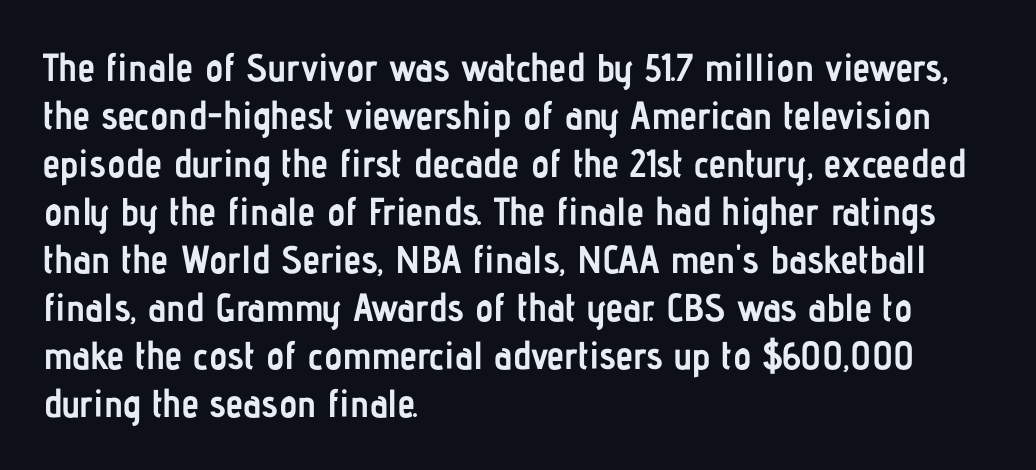
The image shows 39 px semibold, condensed sans-serif type, upright; set left-aligned, line spacing 1.23x, normal letter spacing, not underlined; low stroke contrast and a medium x-height.
